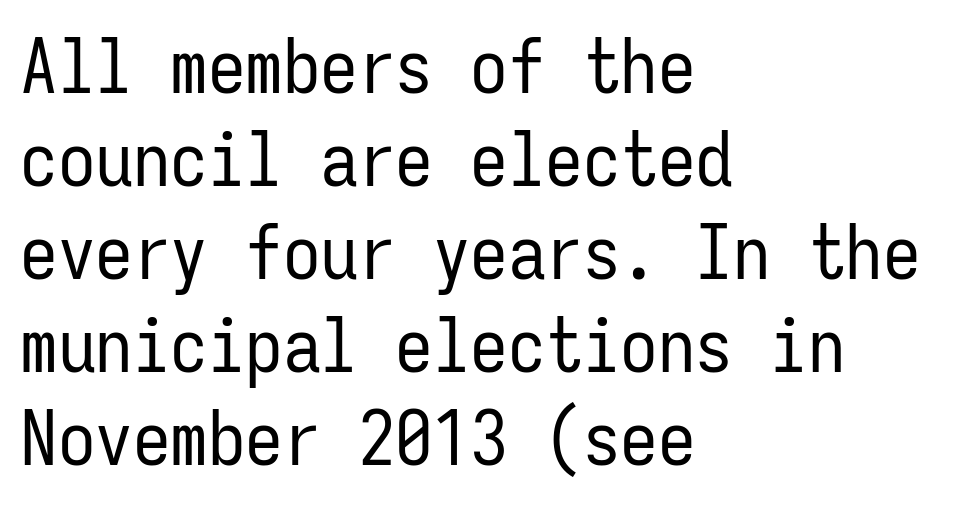
The image shows 75 px regular-weight, condensed sans-serif type, upright, monospaced; set left-aligned, line spacing 1.24x, normal letter spacing, not underlined; low stroke contrast and a medium x-height.
